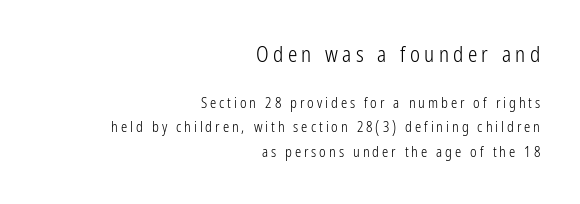
{"italic": "no", "bold": "no", "underline": "no", "align": "right", "line_spacing_ratio": 1.76, "letter_spacing": "wide", "letter_spacing_em": 0.21, "larger_block": "first", "size_ratio": 1.5, "glyph_px": 21}
